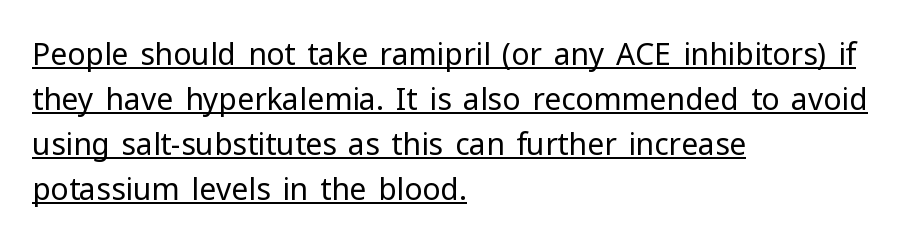
{"serif": "no", "italic": "no", "bold": "no", "weight": "regular", "width": "normal", "stroke_contrast": "low", "x_height": "medium", "monospaced": "no", "underline": "yes", "align": "left", "line_spacing": "normal", "line_spacing_ratio": 1.5, "letter_spacing": "normal", "letter_spacing_em": 0.0, "glyph_px": 30}
